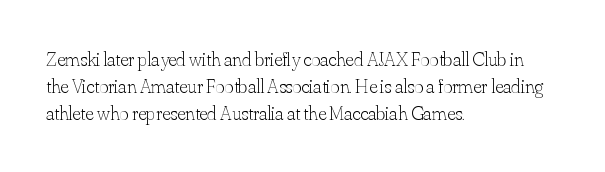
The image shows 20 px text type, upright; set left-aligned, normal line spacing (1.34x), normal letter spacing, not underlined.
